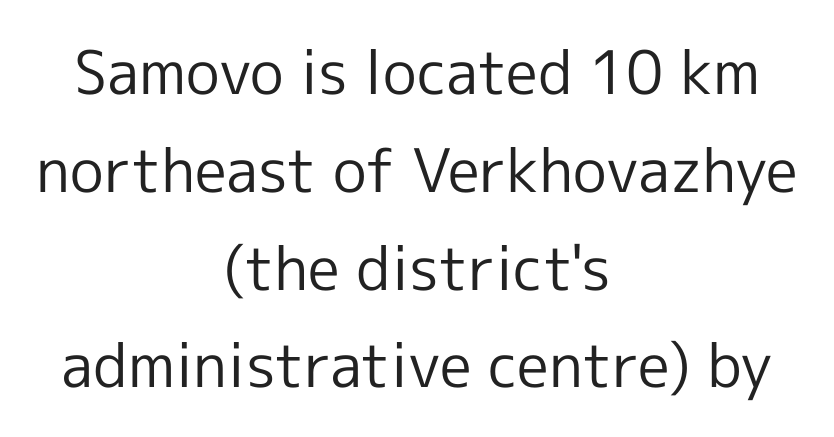
{"serif": "no", "italic": "no", "bold": "no", "weight": "regular", "width": "normal", "x_height": "medium", "monospaced": "no", "underline": "no", "align": "center", "line_spacing": "normal", "line_spacing_ratio": 1.63, "letter_spacing": "normal", "letter_spacing_em": 0.0, "glyph_px": 60}
